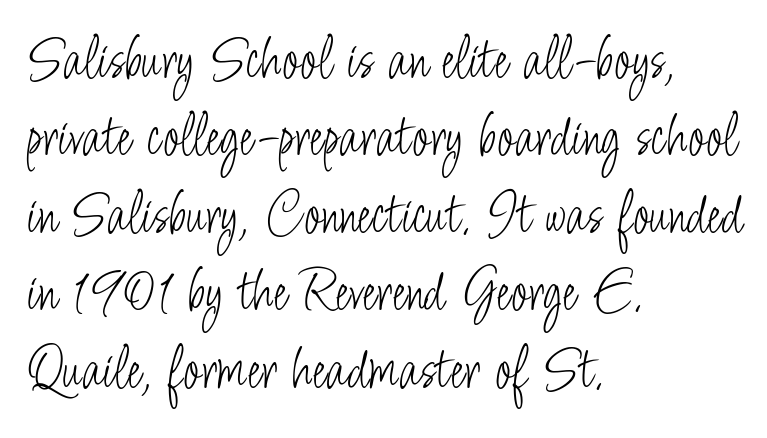
The image shows 62 px light, condensed sans-serif type; set left-aligned, normal line spacing (1.25x), normal letter spacing, not underlined; low stroke contrast and a small x-height.
